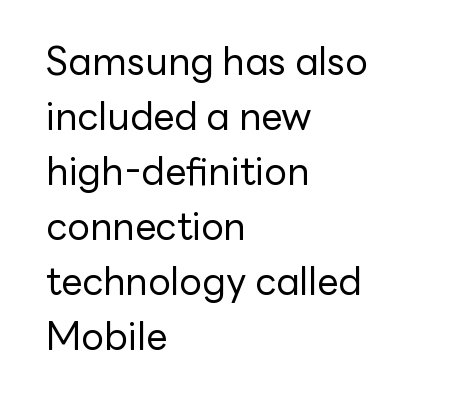
Observe the ordinary spacing: letters are neighbours, not strangers. The paragraph shown leans on its left margin. Is there any slant? The stems are plumb. I'd call this a sans setting — the letters go barefoot.
